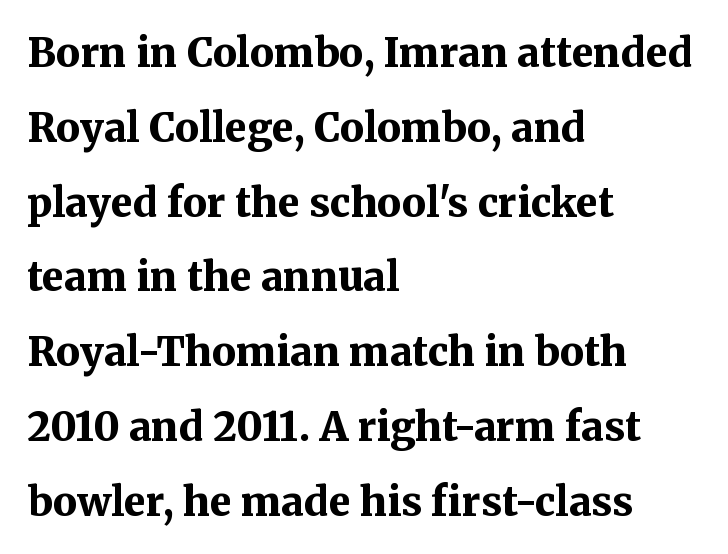
The image shows 40 px bold serif type, upright; set left-aligned, line spacing 1.87x, normal letter spacing, not underlined; medium stroke contrast and a medium x-height.
